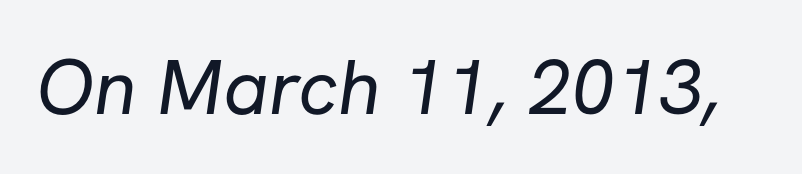
Q: Is the text bold? A: No.
Q: Is the typeface a serif or a sans-serif typeface? A: Sans-serif.
Q: Is the text underlined? A: No.
Q: Is the spacing between letters normal or unusually wide? A: Normal.
Q: Width (condensed, normal, or wide)? A: Normal.
Q: Stroke contrast? A: Low.
Q: x-height? A: Medium.
Q: Monospaced? A: No.
